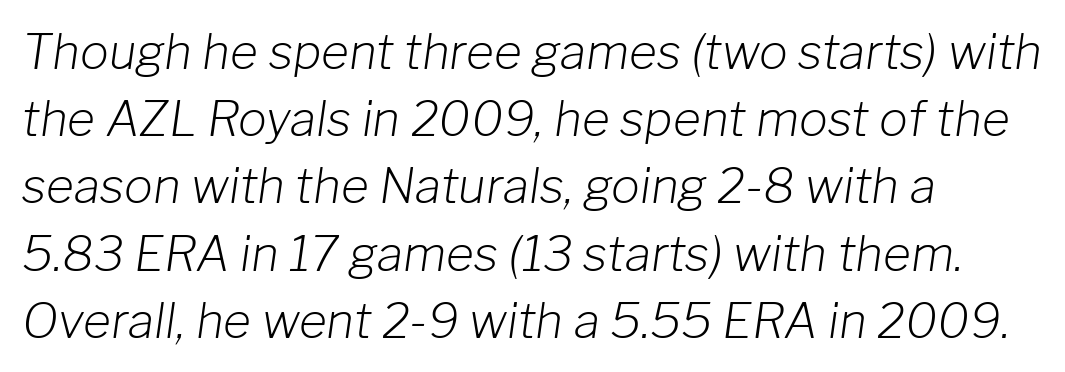
The image shows 48 px light type, italic (leaning right); set left-aligned, normal line spacing (1.4x), normal letter spacing, not underlined; low stroke contrast and a medium x-height.
